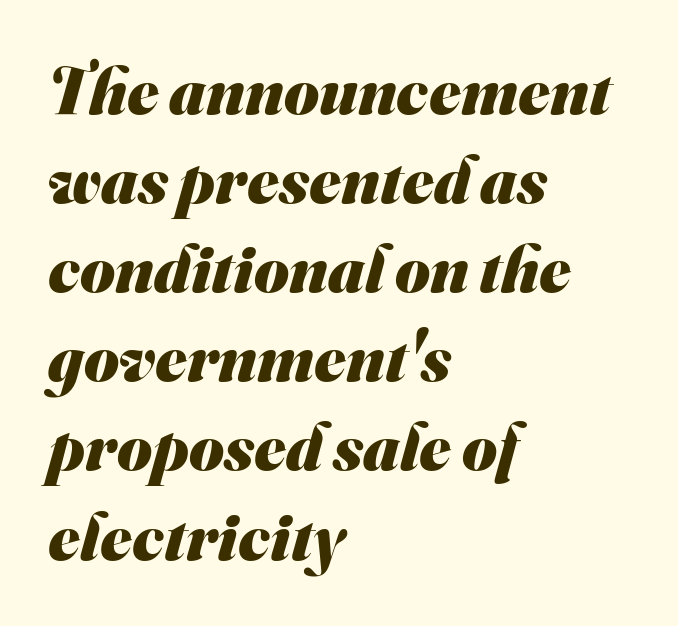
Its strokes are broad and dark, the hallmark of bold type. Each new line begins a customary step beneath the previous one. You could call the tracking neutral — neither tight nor loose. Looks like regular typesetting: each glyph gets only the width it needs. The letters carry no serifs — their stems end cleanly without finishing strokes.
